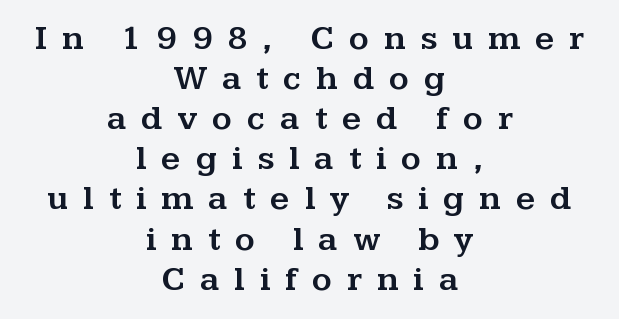
{"serif": "yes", "italic": "no", "width": "wide", "stroke_contrast": "medium", "x_height": "medium", "monospaced": "no", "underline": "no", "align": "center", "line_spacing_ratio": 1.18, "letter_spacing": "wide", "letter_spacing_em": 0.44, "glyph_px": 34}
